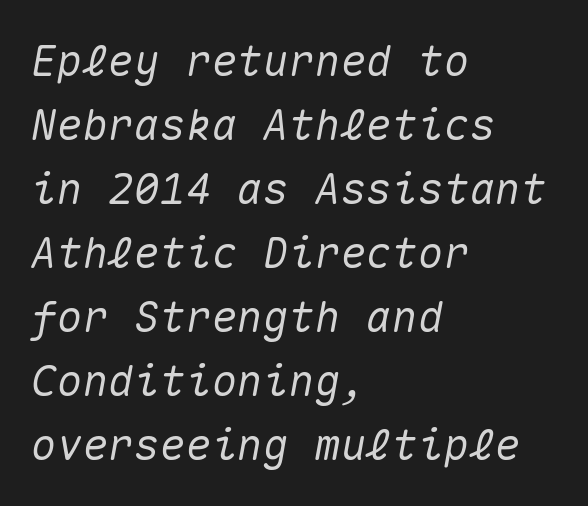
{"italic": "yes", "lean": "right", "slant_degrees": 10, "width": "normal", "stroke_contrast": "medium", "x_height": "medium", "monospaced": "yes", "underline": "no", "align": "left", "line_spacing": "normal", "line_spacing_ratio": 1.49, "letter_spacing": "normal", "letter_spacing_em": 0.0, "glyph_px": 43}
